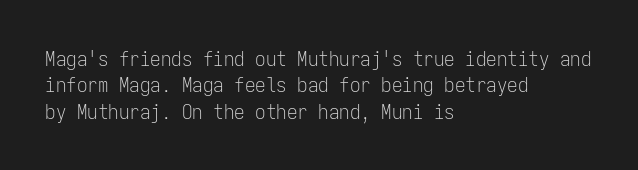
The rendering uses a moderate line-height, typical for paragraphs. Only glyphs here, with clear space below each row. The passage is arranged the way most books set body copy — flush left. Spacing between characters is what you'd get straight out of the box.
